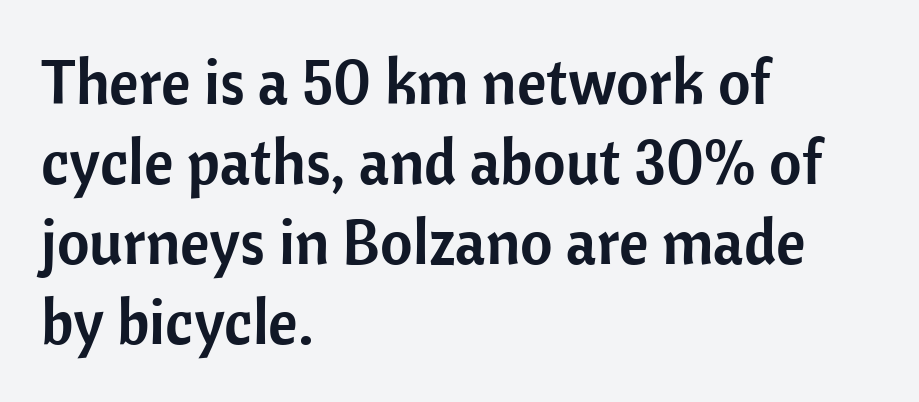
{"serif": "no", "italic": "no", "width": "normal", "stroke_contrast": "low", "x_height": "medium", "monospaced": "no", "underline": "no", "align": "left", "line_spacing": "normal", "line_spacing_ratio": 1.27, "letter_spacing": "normal", "letter_spacing_em": 0.0, "glyph_px": 63}
